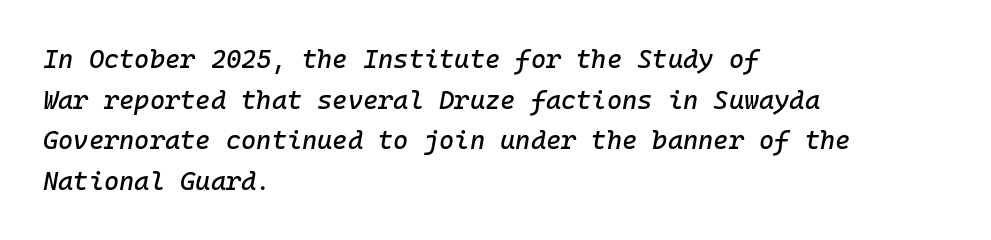
Every character sits at an angle, as italics do. You could call the tracking neutral — neither tight nor loose. Honestly, there is no underline to notice here at all. Horizontally, the lines are justified to the leading edge only. If you measured baseline to baseline, you'd find a middling distance.
